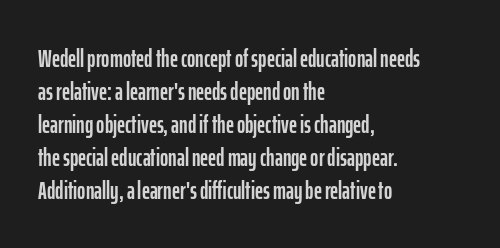
Q: Is the text italic (slanted)? A: No, it is upright.
Q: Is the text underlined? A: No.
Q: How is the paragraph aligned? A: Left-aligned.
Q: Is the spacing between letters normal or unusually wide? A: Normal.
Q: Is the spacing between lines tight, normal or loose? A: Normal.
